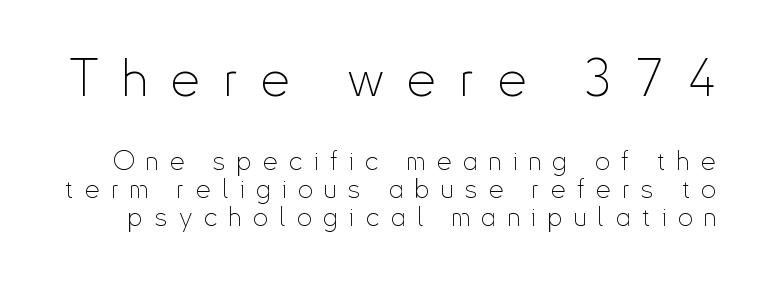
The image shows 52 px thin, condensed sans-serif type, upright; set tight line spacing (1.07x), unusually wide letter spacing (+0.44 em), not underlined; the first (top) block is 2.0x larger; low stroke contrast and a small x-height.
